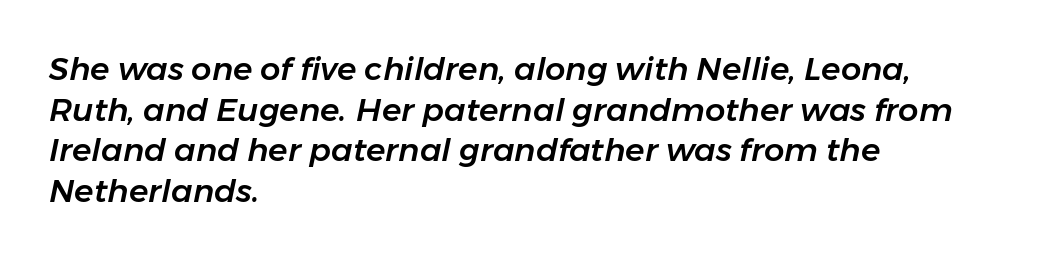
{"italic": "yes", "lean": "right", "slant_degrees": 11, "width": "normal", "stroke_contrast": "low", "x_height": "medium", "monospaced": "no", "underline": "no", "align": "left", "line_spacing": "normal", "line_spacing_ratio": 1.27, "letter_spacing": "normal", "letter_spacing_em": 0.0, "glyph_px": 32}
